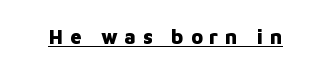
{"italic": "no", "bold": "yes", "underline": "yes", "letter_spacing": "wide", "letter_spacing_em": 0.34, "glyph_px": 20}
